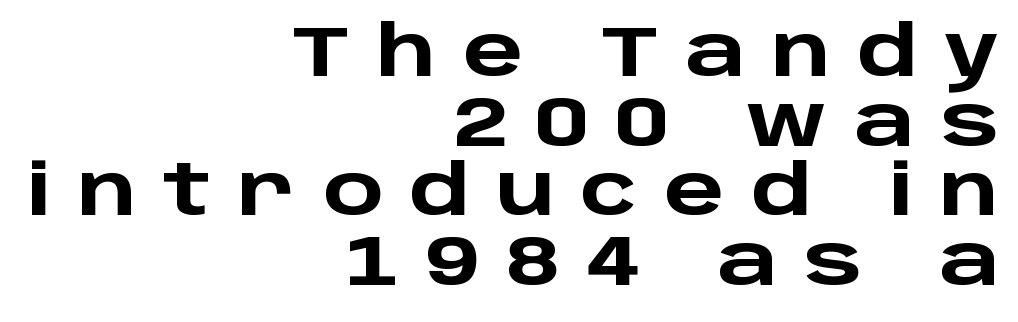
A dark, heavy texture on the line: the type is bold. Anything drawn beneath the words? Only blank space. You could barely slide anything between these rows. The face used here is rendered with a markedly widened letterfit.
